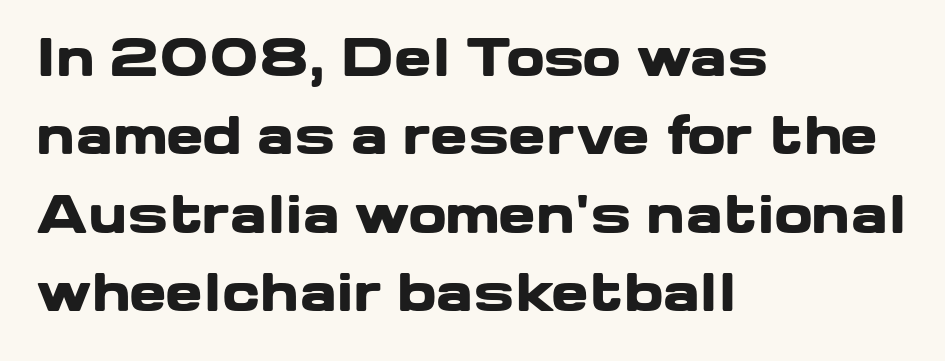
{"serif": "no", "italic": "no", "bold": "yes", "weight": "heavy", "width": "wide", "stroke_contrast": "low", "x_height": "medium", "monospaced": "no", "underline": "no", "align": "left", "line_spacing": "normal", "line_spacing_ratio": 1.57, "letter_spacing": "normal", "letter_spacing_em": 0.0, "glyph_px": 50}
